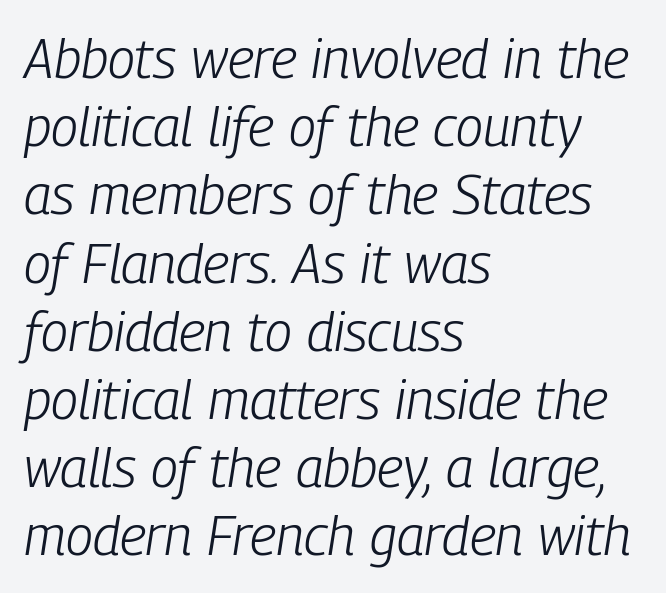
The image shows 55 px light, condensed type, italic (leaning right); set left-aligned, line spacing 1.24x, normal letter spacing, not underlined; low stroke contrast and a medium x-height.
